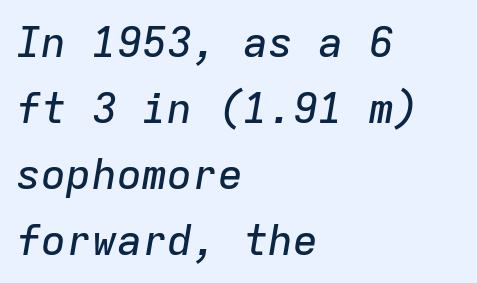
The horizontal fit of the characters is conventional and even. The designer left line spacing at the default. Every row of glyphs begins at an identical x-position on the left. The rendering uses typewriter-style spacing with identical character cells. The passage shown is not underscored anywhere. The rendering applies a slant to the glyphs.
